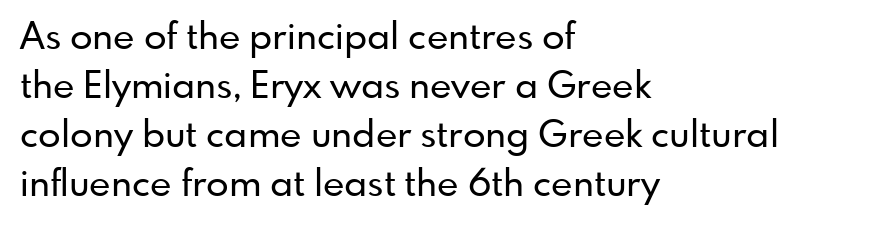
{"serif": "no", "italic": "no", "width": "normal", "stroke_contrast": "low", "x_height": "small", "monospaced": "no", "underline": "no", "align": "left", "line_spacing": "normal", "line_spacing_ratio": 1.32, "letter_spacing": "normal", "letter_spacing_em": 0.0, "glyph_px": 37}
